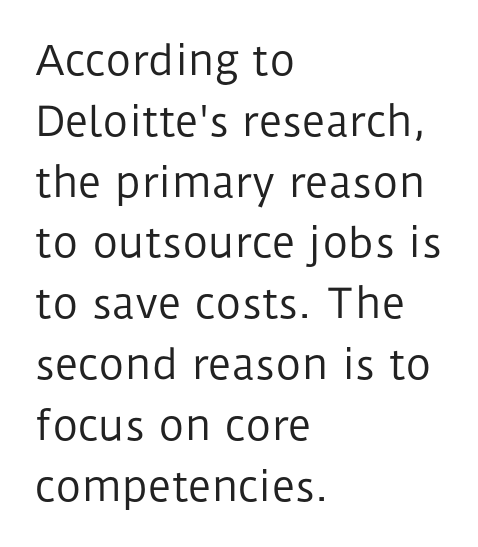
Any mark beneath the type? The region is blank. Weight: regular or lighter. Honestly, the letter spacing is just normal — you wouldn't notice it. The setting favours the left margin, as ordinary paragraphs usually do.
